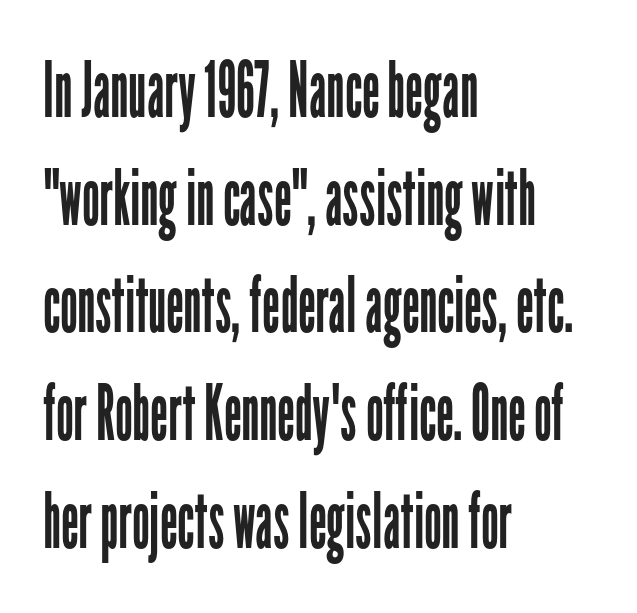
{"serif": "no", "italic": "no", "bold": "no", "weight": "regular", "width": "condensed", "stroke_contrast": "low", "x_height": "medium", "monospaced": "no", "underline": "no", "align": "left", "line_spacing": "normal", "line_spacing_ratio": 1.38, "letter_spacing": "normal", "letter_spacing_em": 0.0, "glyph_px": 78}
